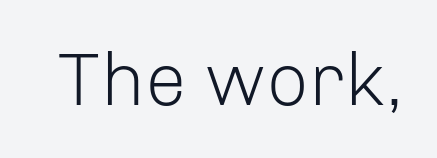
Character widths vary here, with narrow letters taking less room than wide ones. The string is rendered with underlining switched off. The font family rendered here belongs to the sans-serif group. Nothing unusual about the tracking: characters are spaced as the font intends. Counters stay open thanks to moderate or lighter strokes.
